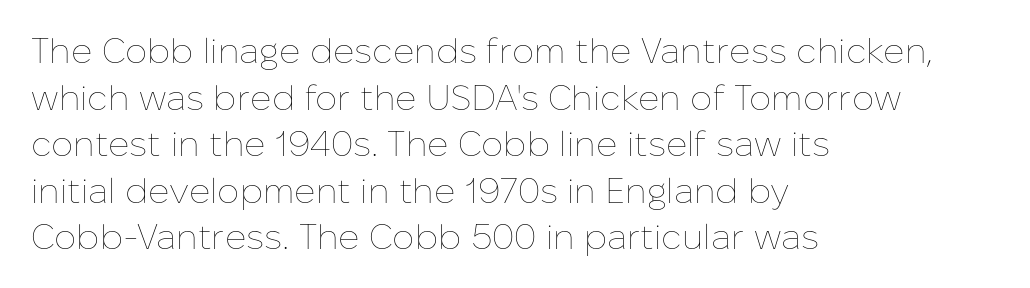
The image shows 35 px thin type, upright; set left-aligned, normal line spacing (1.33x), normal letter spacing, not underlined; low stroke contrast and a medium x-height.
